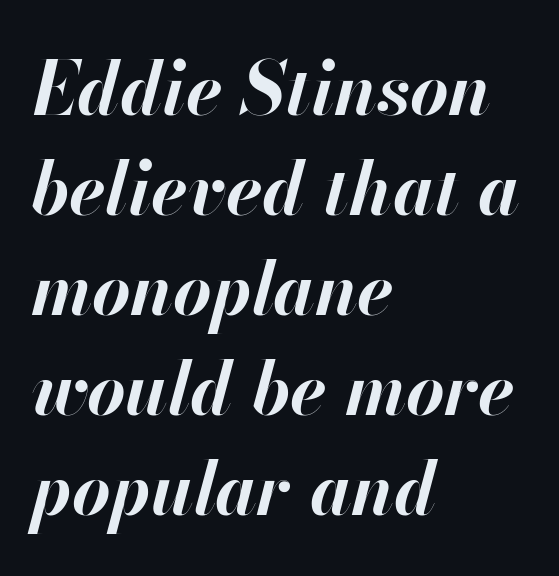
Q: Is the text bold? A: Yes.
Q: Is the text italic (slanted)? A: Yes, it leans right by about 13 degrees.
Q: Is the text underlined? A: No.
Q: How is the paragraph aligned? A: Left-aligned.
Q: Is the spacing between letters normal or unusually wide? A: Normal.
Q: Is the spacing between lines tight, normal or loose? A: Normal.
Q: Width (condensed, normal, or wide)? A: Normal.
Q: Stroke contrast? A: High.
Q: x-height? A: Small.
Q: Monospaced? A: No.
